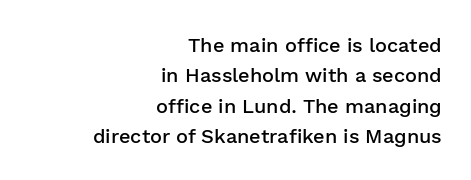
Q: Is the text bold? A: Semi-bold.
Q: Is the text italic (slanted)? A: No, it is upright.
Q: Is the text underlined? A: No.
Q: How is the paragraph aligned? A: Right-aligned.
Q: Is the spacing between letters normal or unusually wide? A: Normal.
Q: Is the spacing between lines tight, normal or loose? A: Normal.
